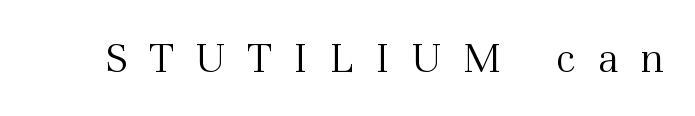
The image shows 46 px light serif type, upright; set unusually wide letter spacing (+0.48 em), not underlined; medium stroke contrast and a medium x-height.
